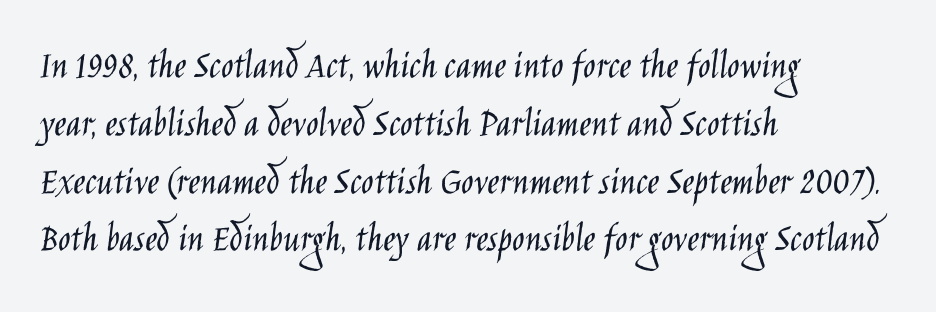
Q: Is the text bold? A: No.
Q: Is the text italic (slanted)? A: Yes.
Q: Is the typeface a serif or a sans-serif typeface? A: Sans-serif.
Q: Is the text underlined? A: No.
Q: How is the paragraph aligned? A: Left-aligned.
Q: Is the spacing between letters normal or unusually wide? A: Normal.
Q: Is the spacing between lines tight, normal or loose? A: Normal.
Q: Width (condensed, normal, or wide)? A: Condensed.
Q: Stroke contrast? A: Low.
Q: x-height? A: Large.
Q: Monospaced? A: No.
